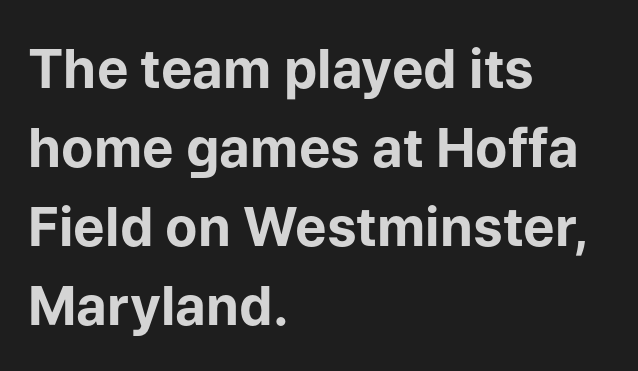
This is the regular roman posture of the typeface. Spacing between characters is what you'd get straight out of the box. The zone under the glyphs is completely vacant. Vertically, the passage feels balanced, rows spaced as you'd expect. As a designer I'd log this as weight 700, bold.
